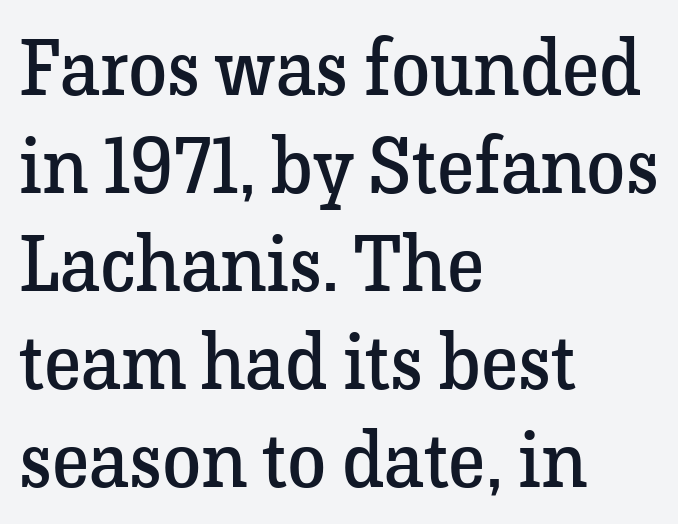
Type without underlining. Is the block centered? No — it sits flush against the left margin. Think of a printed novel: that variable character pitch is what you see here. Serif or sans? Serif — the stroke terminals have little feet. When letters stand straight like this, we call the style roman or upright. These glyphs show unthickened strokes, regular width or finer.
